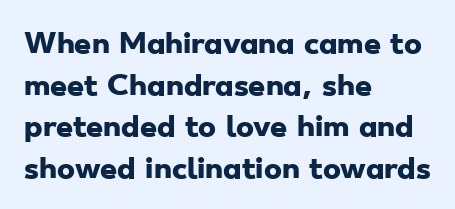
Q: Is the text bold? A: Yes.
Q: Is the text underlined? A: No.
Q: How is the paragraph aligned? A: Left-aligned.
Q: Is the spacing between letters normal or unusually wide? A: Normal.
Q: Is the spacing between lines tight, normal or loose? A: Normal.
